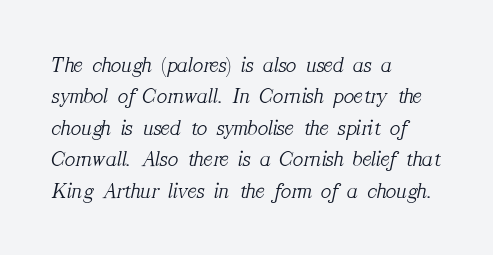
{"italic": "yes", "lean": "right", "slant_degrees": 12, "bold": "no", "underline": "no", "align": "left", "line_spacing": "normal", "line_spacing_ratio": 1.43, "letter_spacing": "normal", "letter_spacing_em": 0.0, "glyph_px": 22}
